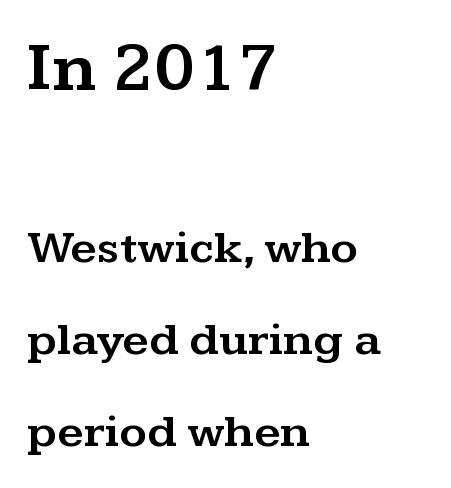
Q: Is the text italic (slanted)? A: No, it is upright.
Q: Is the typeface a serif or a sans-serif typeface? A: Serif.
Q: Is the text underlined? A: No.
Q: How is the paragraph aligned? A: Left-aligned.
Q: Is the spacing between letters normal or unusually wide? A: Normal.
Q: Is the spacing between lines tight, normal or loose? A: Loose.
Q: Which block of text is set in a larger size, the first (top) or the second (bottom)? A: The first (top) one.
Q: Width (condensed, normal, or wide)? A: Wide.
Q: Stroke contrast? A: Medium.
Q: x-height? A: Medium.
Q: Monospaced? A: No.
